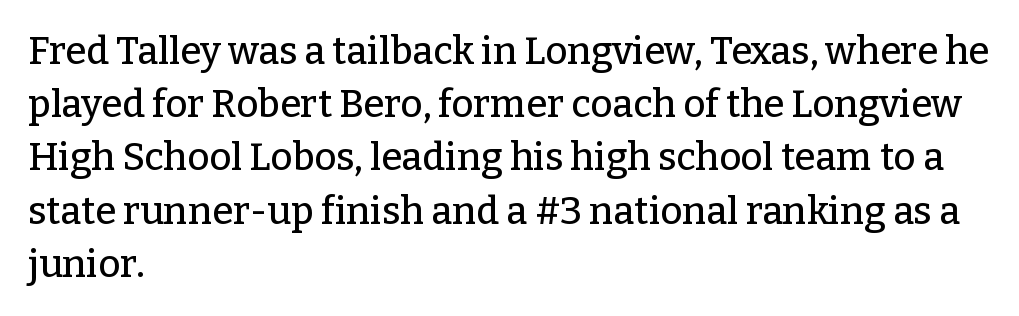
The rows are spaced the way most documents space them. The space directly below the letters is spotless. Font category for this specimen: serif. Italic? Not at all — the glyphs are vertical. Looks like regular typesetting: each glyph gets only the width it needs. A student would call this left alignment; a typographer would say flush left, rag right.
